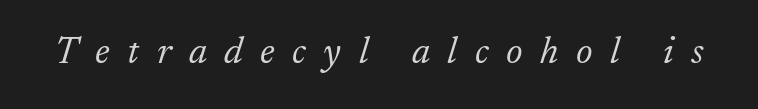
The image shows 38 px light serif type, italic (leaning right); set unusually wide letter spacing (+0.46 em), not underlined; low stroke contrast and a small x-height.
